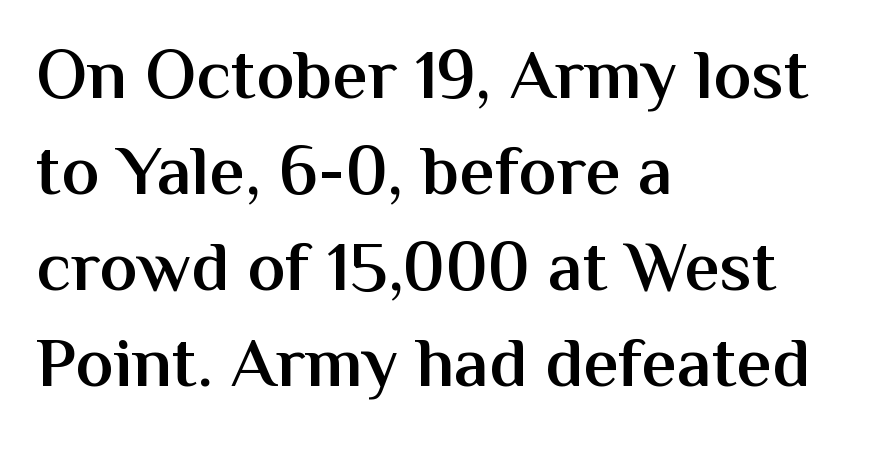
The image shows 71 px semibold sans-serif type, upright; set left-aligned, normal line spacing (1.35x), normal letter spacing, not underlined; medium stroke contrast and a medium x-height.
